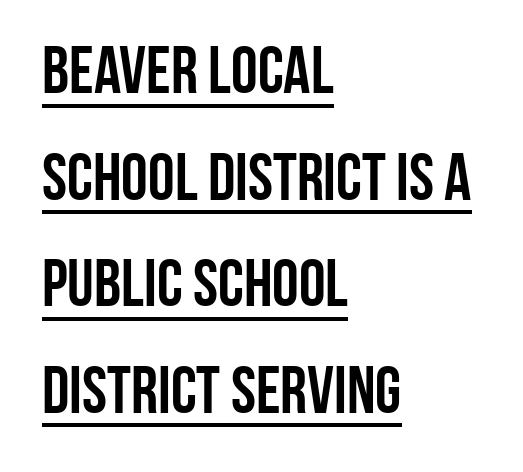
Normally led — the rows are evenly, conventionally spaced. The typesetter has applied underlining to the passage shown. The font is running at its bold setting. Tall strokes in this sample are plumb rather than angled.
